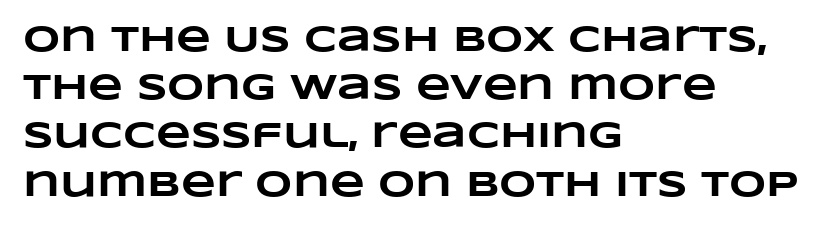
Nothing unusual about the tracking: characters are spaced as the font intends. What's the leading like? Ordinary, nothing unusual. The glyphs have the mass of a bold cut. The zone under the glyphs is completely vacant. This sample has the flowing, uneven cadence of proportional lettering.
